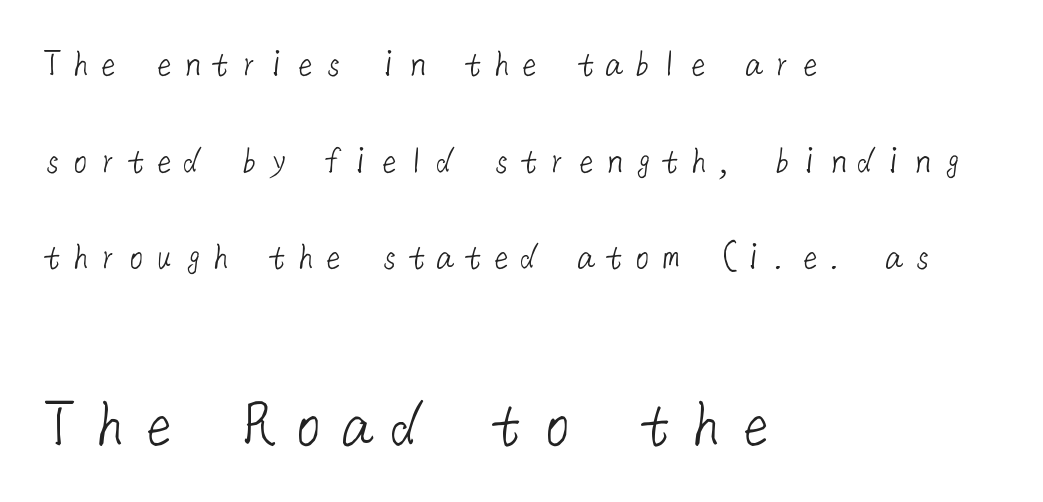
The space beneath each line is pristine and unruled. Is this a heavy cut? Hardly; it is regular or lighter. The face used here appears at its bigger size in the lower chunk. The glyphs in this specimen are sans serif.
